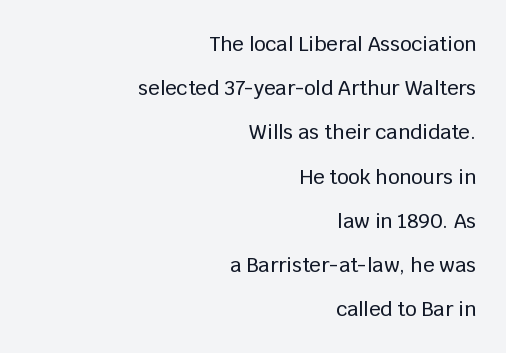
Students, note that the glyphs here touch the page at normal intervals. Teacher's note: observe the even right margin — that is flush-right alignment. Only glyphs here, with clear space below each row. Does the lettering tilt? It doesn't — this is upright.
